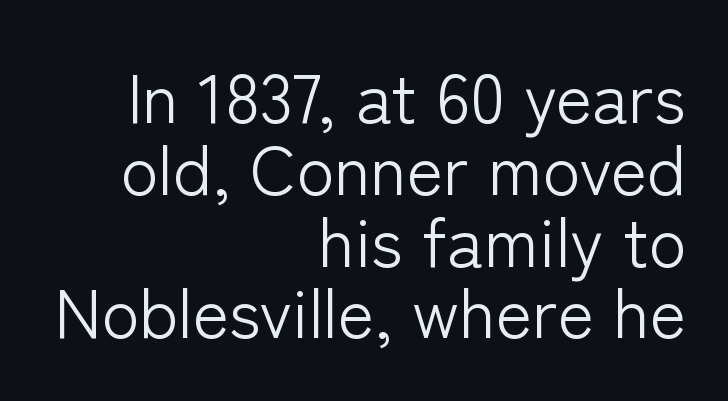
The image shows 69 px light sans-serif type, upright; set right-aligned, tight line spacing (1.04x), normal letter spacing, not underlined; low stroke contrast and a medium x-height.
